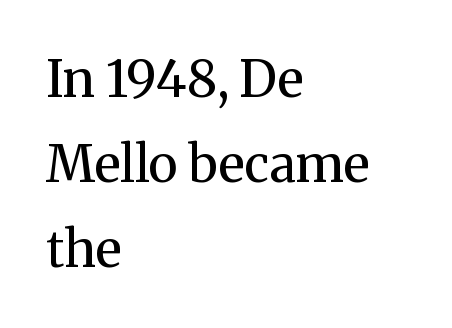
Underlining? Definitely not there. Notice how the stems are strictly vertical — no italics here. One glance says typical: line gaps are just what's usual. The rendering uses natural spacing where letterforms have individual widths. Does the type have serifs? Yes, each stem ends in a small foot.
